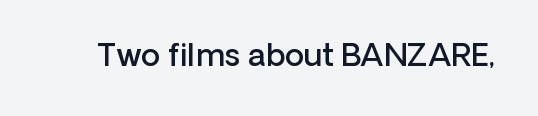
The space directly below the letters is spotless. The letters advance in unequal steps, a hallmark of proportional type. Look at the stroke-to-counter ratio: somewhat heavy, a semibold. Glyph-to-glyph distance matches everyday printed text.
